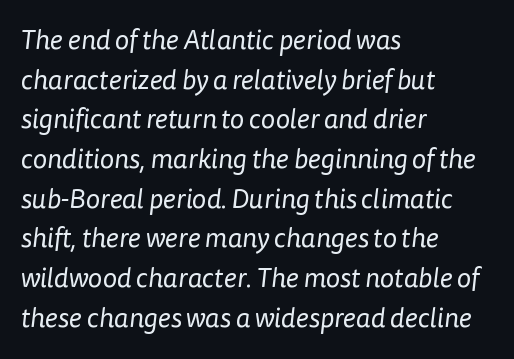
Q: Is the text bold? A: No.
Q: Is the text underlined? A: No.
Q: How is the paragraph aligned? A: Left-aligned.
Q: Is the spacing between letters normal or unusually wide? A: Normal.
Q: Is the spacing between lines tight, normal or loose? A: Normal.
